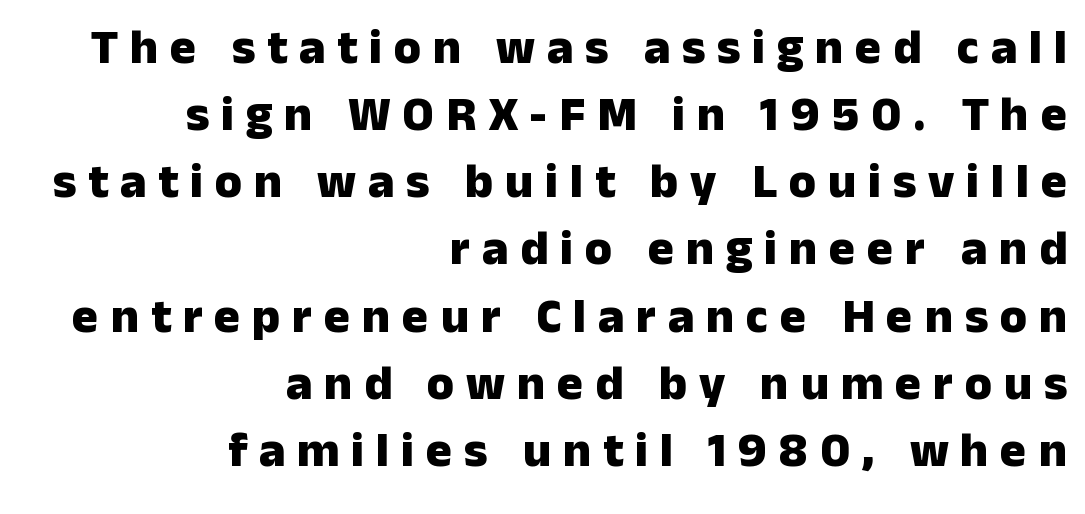
Q: Is the text bold? A: Yes.
Q: Is the text italic (slanted)? A: No, it is upright.
Q: Is the typeface a serif or a sans-serif typeface? A: Sans-serif.
Q: Is the text underlined? A: No.
Q: How is the paragraph aligned? A: Right-aligned.
Q: Is the spacing between letters normal or unusually wide? A: Unusually wide.
Q: Is the spacing between lines tight, normal or loose? A: Normal.
Q: Width (condensed, normal, or wide)? A: Normal.
Q: Stroke contrast? A: Low.
Q: x-height? A: Medium.
Q: Monospaced? A: No.
